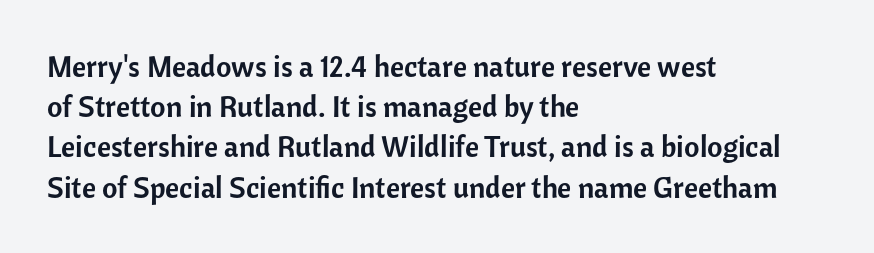
A typesetter would mark this as roman, not italic. The ragged edge is on the right, which tells us the setting is flush left. The lines sit at an ordinary, default distance from one another. The face used here is a sans, in the tradition of grotesques and geometrics.
